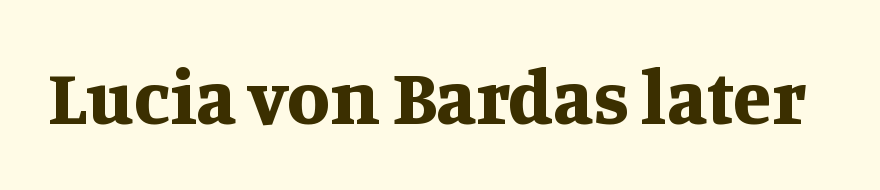
{"serif": "yes", "italic": "no", "bold": "yes", "weight": "bold", "width": "normal", "stroke_contrast": "medium", "x_height": "large", "monospaced": "no", "underline": "no", "letter_spacing": "normal", "letter_spacing_em": 0.0, "glyph_px": 78}
